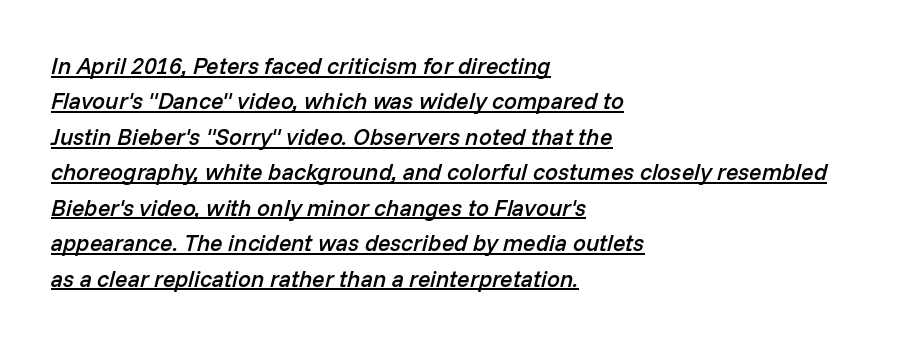
{"italic": "yes", "lean": "right", "slant_degrees": 14, "bold": "semi", "underline": "yes", "align": "left", "line_spacing": "normal", "line_spacing_ratio": 1.54, "letter_spacing": "normal", "letter_spacing_em": 0.0, "glyph_px": 23}
